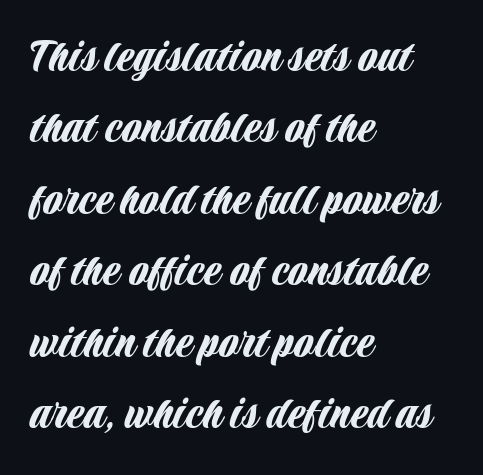
Q: Is the text italic (slanted)? A: Yes.
Q: Is the typeface a serif or a sans-serif typeface? A: Sans-serif.
Q: Is the text underlined? A: No.
Q: How is the paragraph aligned? A: Left-aligned.
Q: Is the spacing between letters normal or unusually wide? A: Normal.
Q: Is the spacing between lines tight, normal or loose? A: Normal.
Q: Width (condensed, normal, or wide)? A: Condensed.
Q: Stroke contrast? A: Low.
Q: x-height? A: Large.
Q: Monospaced? A: No.
